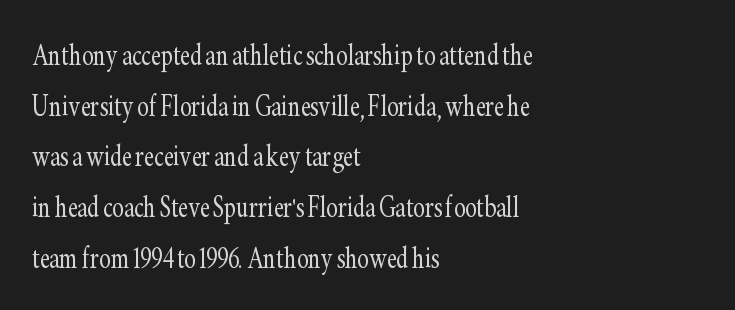
Q: Is the text bold? A: No.
Q: Is the text italic (slanted)? A: No, it is upright.
Q: Is the typeface a serif or a sans-serif typeface? A: Serif.
Q: Is the text underlined? A: No.
Q: How is the paragraph aligned? A: Left-aligned.
Q: Is the spacing between letters normal or unusually wide? A: Normal.
Q: Is the spacing between lines tight, normal or loose? A: Normal.
Q: Width (condensed, normal, or wide)? A: Condensed.
Q: Stroke contrast? A: Low.
Q: x-height? A: Small.
Q: Monospaced? A: No.
